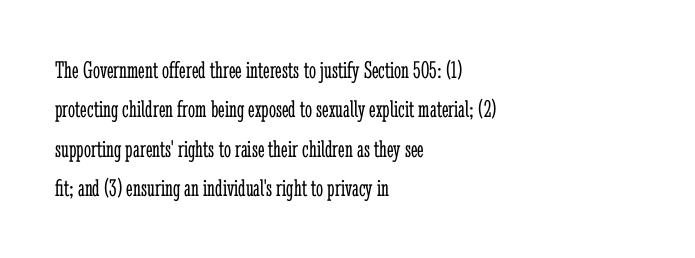
Q: Is the text bold? A: No.
Q: Is the text italic (slanted)? A: No, it is upright.
Q: Is the text underlined? A: No.
Q: How is the paragraph aligned? A: Left-aligned.
Q: Is the spacing between letters normal or unusually wide? A: Normal.
Q: Is the spacing between lines tight, normal or loose? A: Normal.
